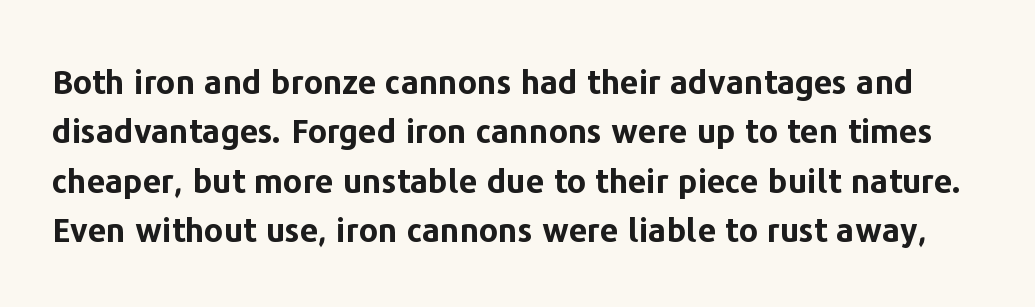
{"serif": "no", "italic": "no", "bold": "yes", "weight": "bold", "width": "normal", "stroke_contrast": "low", "x_height": "medium", "monospaced": "no", "underline": "no", "line_spacing": "normal", "line_spacing_ratio": 1.5, "letter_spacing": "normal", "letter_spacing_em": 0.0, "glyph_px": 33}
